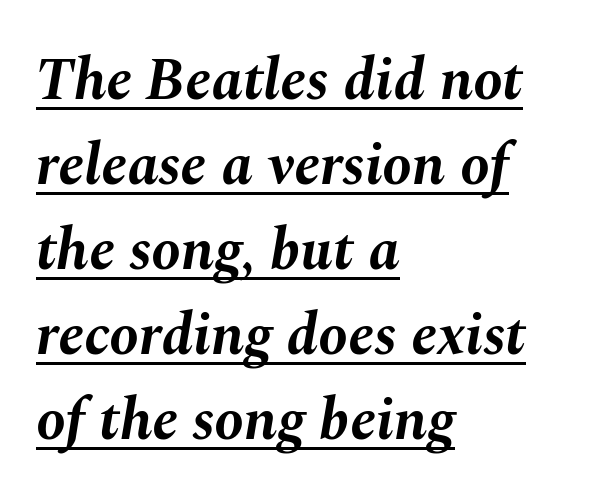
Q: Is the text bold? A: Yes.
Q: Is the text italic (slanted)? A: Yes, it leans right by about 10 degrees.
Q: Is the text underlined? A: Yes.
Q: How is the paragraph aligned? A: Left-aligned.
Q: Is the spacing between letters normal or unusually wide? A: Normal.
Q: Is the spacing between lines tight, normal or loose? A: Normal.
Q: Width (condensed, normal, or wide)? A: Normal.
Q: Stroke contrast? A: Medium.
Q: x-height? A: Medium.
Q: Monospaced? A: No.
